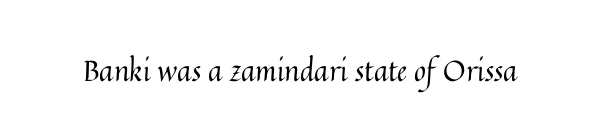
{"bold": "no", "weight": "regular", "width": "normal", "stroke_contrast": "medium", "x_height": "medium", "monospaced": "no", "underline": "no", "letter_spacing": "normal", "letter_spacing_em": 0.0, "glyph_px": 29}
